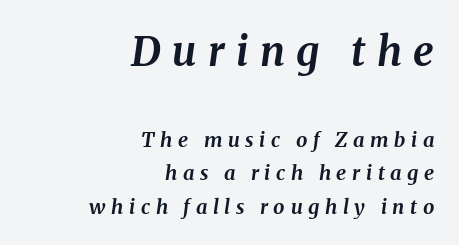
Q: Is the text bold? A: Yes.
Q: Is the text italic (slanted)? A: Yes, it leans right by about 8 degrees.
Q: Is the text underlined? A: No.
Q: How is the paragraph aligned? A: Right-aligned.
Q: Is the spacing between letters normal or unusually wide? A: Unusually wide.
Q: Is the spacing between lines tight, normal or loose? A: Normal.
Q: Which block of text is set in a larger size, the first (top) or the second (bottom)? A: The first (top) one.
Q: Width (condensed, normal, or wide)? A: Normal.
Q: Stroke contrast? A: Medium.
Q: x-height? A: Medium.
Q: Monospaced? A: No.
